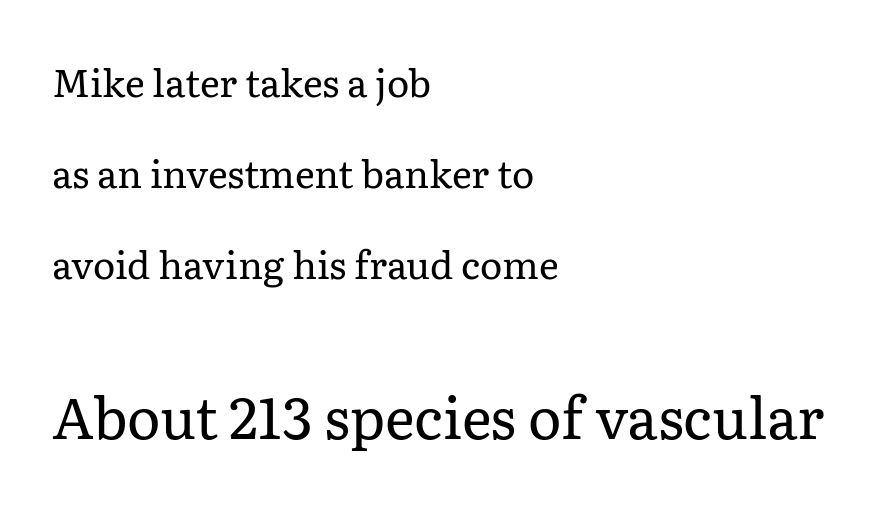
The foot of each line stays bare and open. No chunkiness to these letters — they're not bold. Unlike italic type, these characters show no tilt at all. This sample is left-justified, so line endings fall wherever the words run out. The letters in the lower block stand taller than those in the block above. Little horizontal feet cap the strokes, marking this as serif type.
